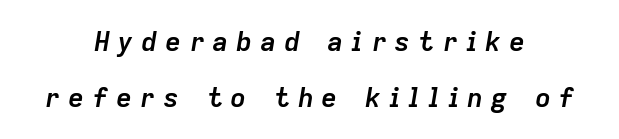
Compared with typical paragraphs, the rows here are farther apart. The horizontal fit of the characters is loose and conspicuously gappy. You can tell it's italic because the verticals aren't actually vertical. The space beneath each line is pristine and unruled.
